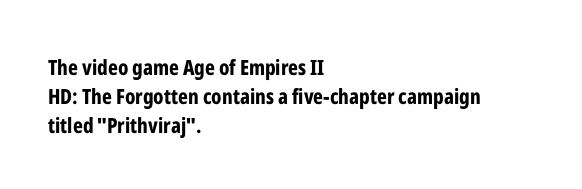
Leftover space on each line is placed entirely after the last word. The baseline area is clear. Tracking value appears to be zero — textbook default spacing. Is the type bold? Yes — the strokes are clearly thick and heavy.
